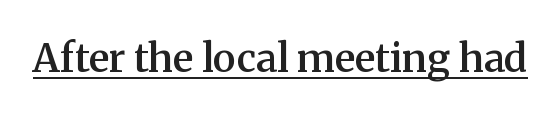
The passage shown is underscored from start to finish. The specimen reads as upright at a glance. The typesetting leans somewhat heavy: a semibold. Is the letter spacing exaggerated? No — it looks like the ordinary default.
